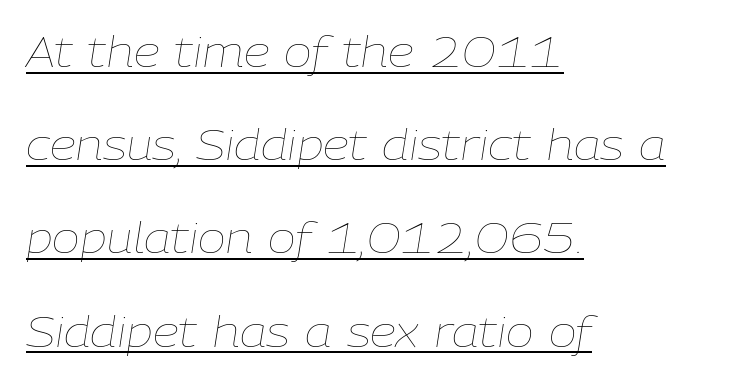
{"italic": "yes", "lean": "right", "slant_degrees": 9, "bold": "no", "weight": "thin", "width": "normal", "stroke_contrast": "low", "x_height": "medium", "monospaced": "no", "underline": "yes", "align": "left", "line_spacing": "loose", "line_spacing_ratio": 2.22, "letter_spacing": "normal", "letter_spacing_em": 0.0, "glyph_px": 42}
